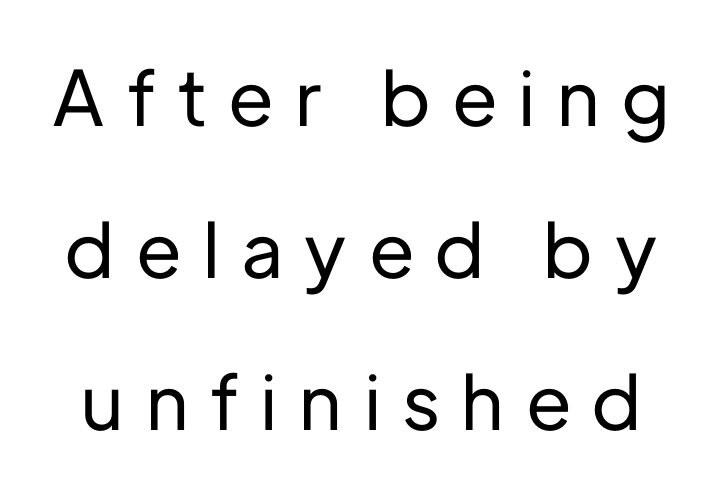
{"serif": "no", "italic": "no", "width": "normal", "stroke_contrast": "low", "x_height": "medium", "monospaced": "no", "underline": "no", "line_spacing": "loose", "line_spacing_ratio": 2.0, "letter_spacing": "wide", "letter_spacing_em": 0.3, "glyph_px": 76}
